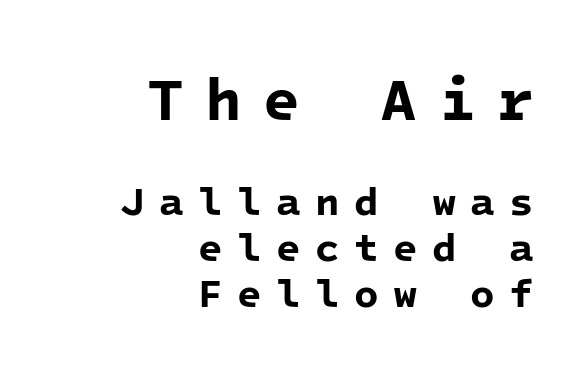
The image shows 60 px bold sans-serif type, monospaced; set right-aligned, tight line spacing (1.15x), unusually wide letter spacing (+0.36 em), not underlined; the first (top) block is 1.5x larger; low stroke contrast and a medium x-height.
